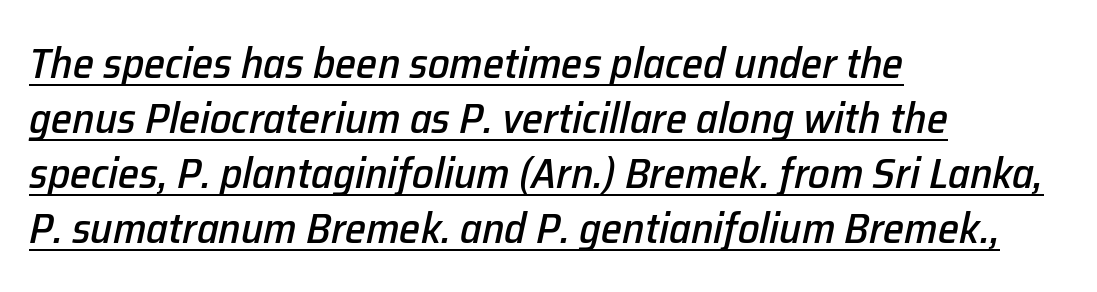
Line spacing here is normal. Between one letter and the next there's only the usual sliver of space. Caption: multi-line text, flush left, ragged right. Rendered with sloped, italic letterforms. Underline: present. Spacing verdict: proportional, widths tailored to each character.
